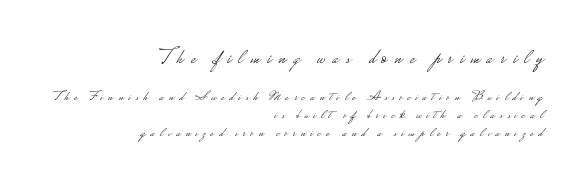
The image shows 21 px text type; set right-aligned, normal line spacing (1.3x), unusually wide letter spacing (+0.34 em), not underlined; the first (top) block is 1.5x larger.
